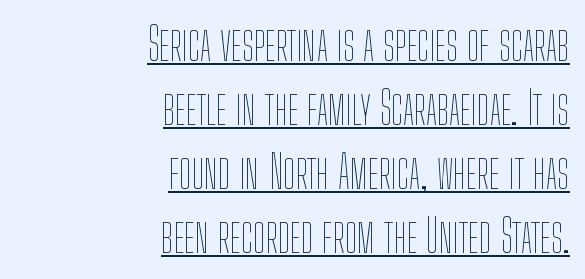
{"italic": "no", "bold": "no", "weight": "thin", "width": "condensed", "stroke_contrast": "low", "x_height": "medium", "monospaced": "no", "underline": "yes", "align": "right", "line_spacing": "normal", "line_spacing_ratio": 1.42, "letter_spacing": "normal", "letter_spacing_em": 0.0, "glyph_px": 45}
